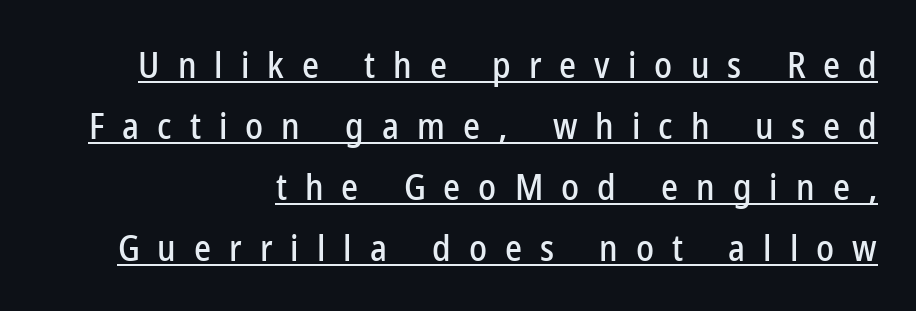
The image shows 36 px condensed sans-serif type, upright; set right-aligned, normal line spacing (1.69x), unusually wide letter spacing (+0.5 em), underlined; low stroke contrast and a medium x-height.
